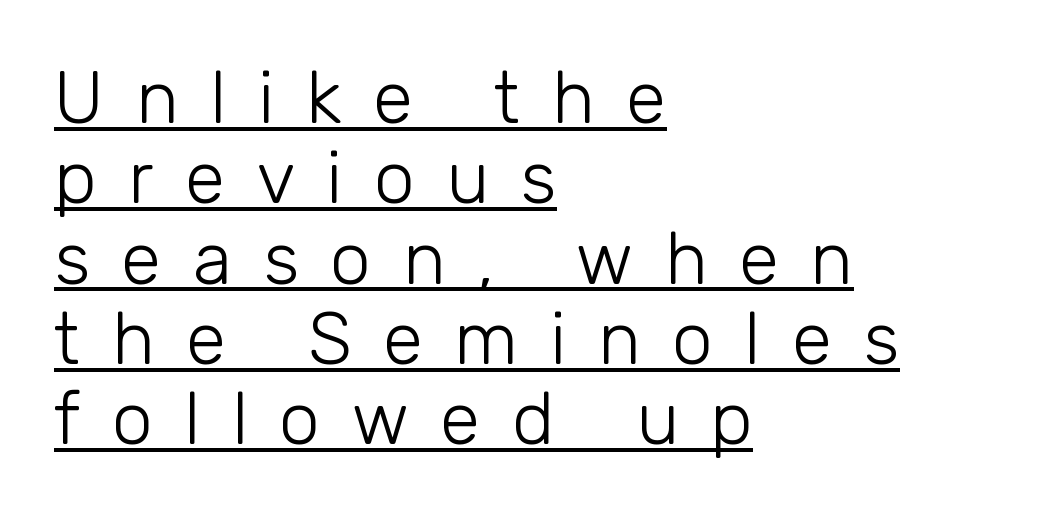
This is the regular roman posture of the typeface. Look at the bottom of the vertical strokes: they stop flat, with no serifs. Is this a heavy cut? Hardly; it is regular or lighter. Notice how descenders almost collide with the ascenders below — that's tight leading. Tracking here is generous; glyphs stand well apart from one another. A typesetter would call this proportional, since set widths differ per character.
